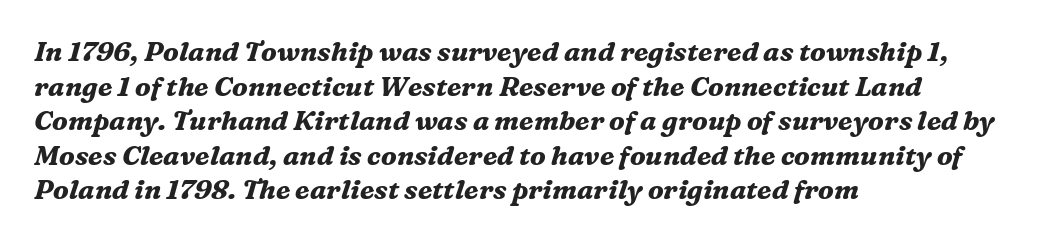
{"italic": "yes", "lean": "right", "slant_degrees": 16, "bold": "yes", "underline": "no", "align": "left", "line_spacing": "normal", "line_spacing_ratio": 1.28, "letter_spacing": "normal", "letter_spacing_em": 0.0, "glyph_px": 27}
